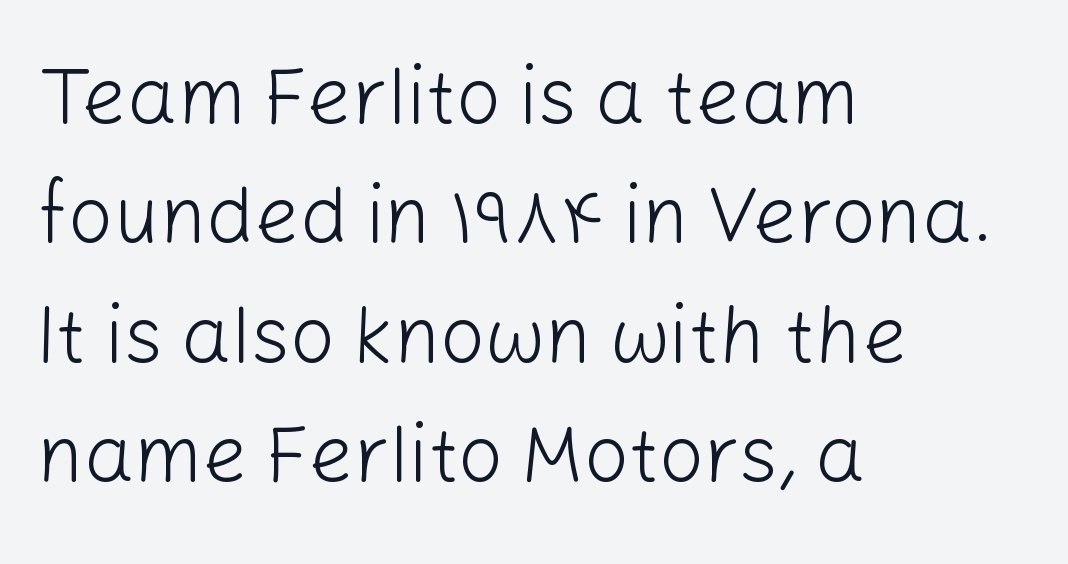
{"serif": "no", "italic": "no", "bold": "no", "weight": "light", "width": "normal", "stroke_contrast": "low", "x_height": "medium", "monospaced": "no", "underline": "no", "align": "left", "line_spacing": "normal", "line_spacing_ratio": 1.51, "letter_spacing": "normal", "letter_spacing_em": 0.0, "glyph_px": 79}
